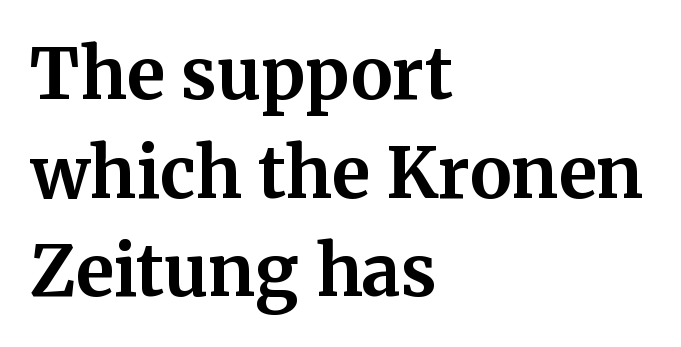
The image shows 70 px bold serif type, upright; set left-aligned, normal line spacing (1.41x), normal letter spacing, not underlined; medium stroke contrast and a medium x-height.
